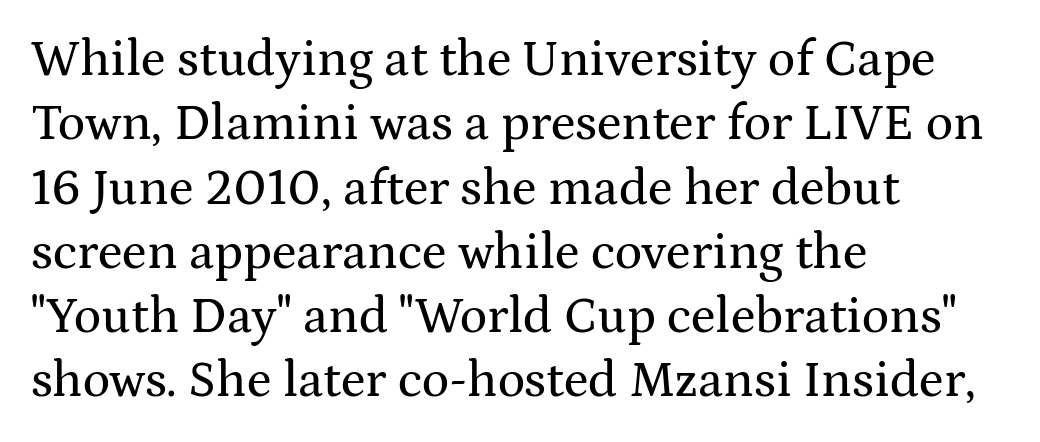
The image shows 51 px wide serif type, upright; set left-aligned, normal line spacing (1.26x), normal letter spacing, not underlined; medium stroke contrast and a medium x-height.
